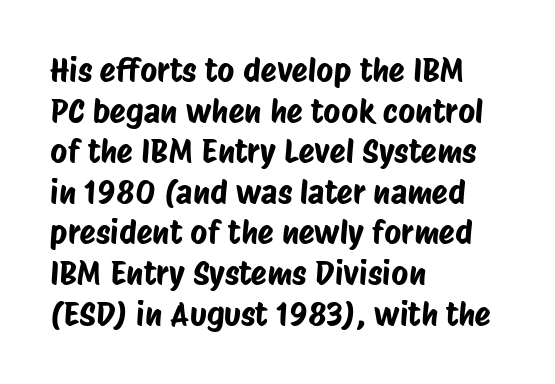
{"serif": "no", "width": "condensed", "stroke_contrast": "low", "x_height": "large", "monospaced": "no", "underline": "no", "align": "left", "line_spacing_ratio": 1.23, "letter_spacing": "normal", "letter_spacing_em": 0.0, "glyph_px": 33}
